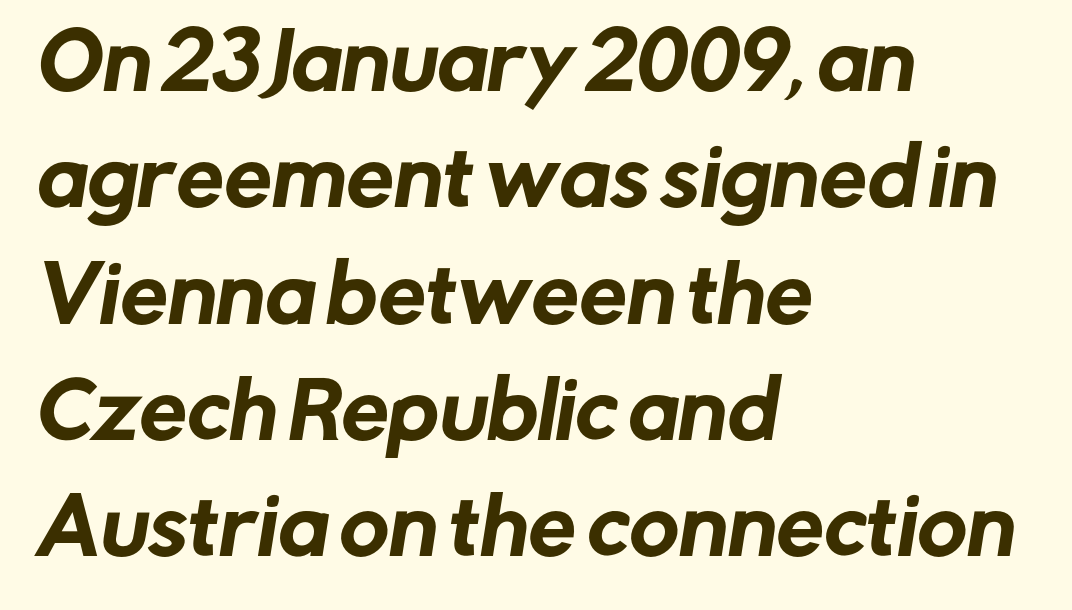
Q: Is the typeface a serif or a sans-serif typeface? A: Sans-serif.
Q: Is the text underlined? A: No.
Q: How is the paragraph aligned? A: Left-aligned.
Q: Is the spacing between letters normal or unusually wide? A: Normal.
Q: Is the spacing between lines tight, normal or loose? A: Normal.
Q: Width (condensed, normal, or wide)? A: Normal.
Q: Stroke contrast? A: Low.
Q: x-height? A: Medium.
Q: Monospaced? A: No.
